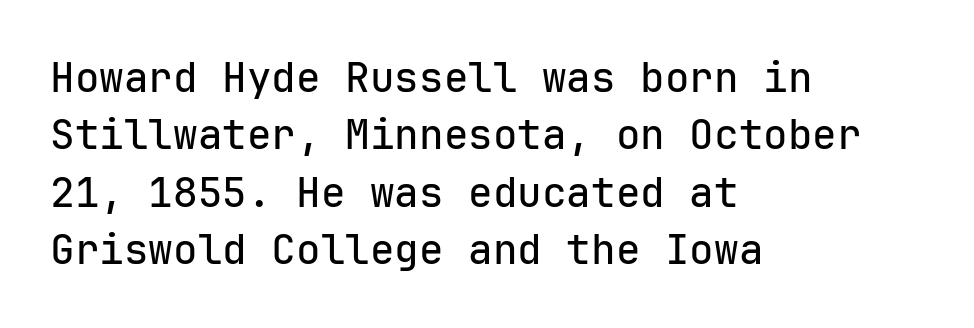
The image shows 41 px sans-serif type, upright, monospaced; set left-aligned, normal line spacing (1.4x), normal letter spacing, not underlined; low stroke contrast and a medium x-height.
